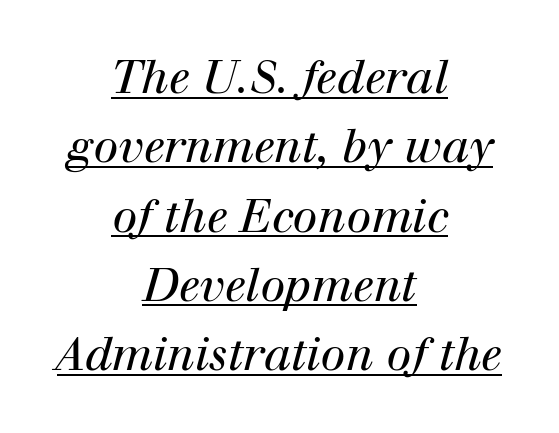
Varying glyph widths throughout — classic text-font behaviour. Casual observation: everything's sitting right in the middle. Leading: standard. What decoration does the sample have? An underline. Compared with ordinary roman type, these characters are visibly tilted. Weight class: somewhere from thin through regular.
